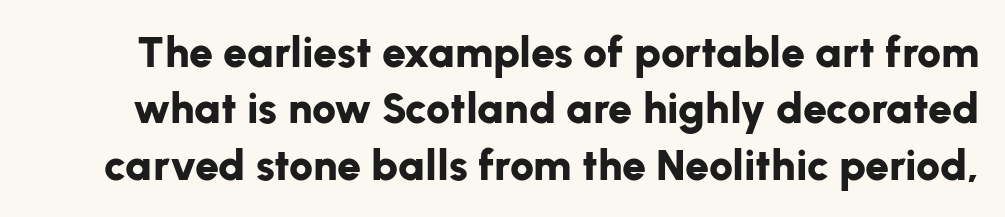
Varying glyph widths throughout — classic text-font behaviour. The glyphs in this specimen are sans serif. This is heavy type, rendered in bold. Each word holds together tightly as a unit, with standard inter-letter gaps. Anything drawn beneath the words? Only blank space. The line-height multiplier appears to be the usual default.
